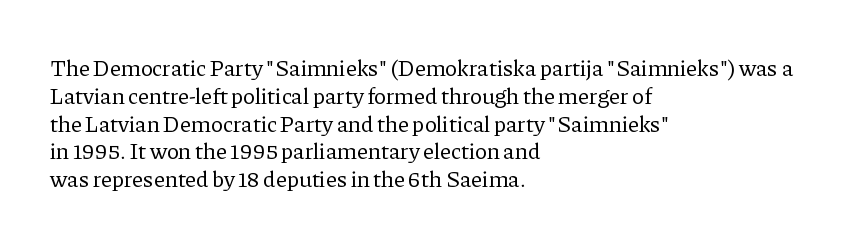
Q: Is the text bold? A: No.
Q: Is the text italic (slanted)? A: No, it is upright.
Q: Is the text underlined? A: No.
Q: How is the paragraph aligned? A: Left-aligned.
Q: Is the spacing between letters normal or unusually wide? A: Normal.
